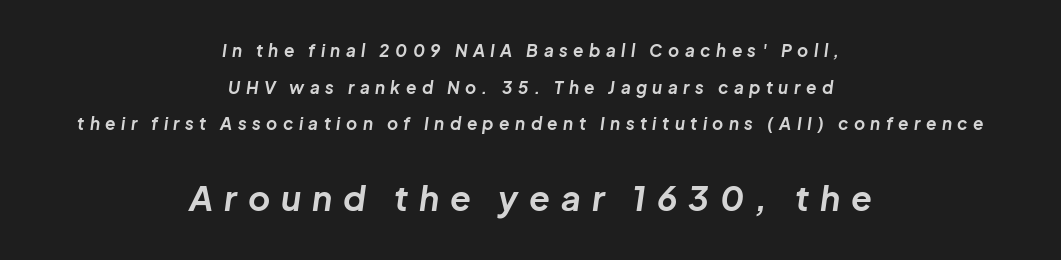
Q: Is the text bold? A: Yes.
Q: Is the text italic (slanted)? A: Yes, it leans right by about 8 degrees.
Q: Is the text underlined? A: No.
Q: How is the paragraph aligned? A: Centered.
Q: Is the spacing between letters normal or unusually wide? A: Unusually wide.
Q: Is the spacing between lines tight, normal or loose? A: Loose.
Q: Which block of text is set in a larger size, the first (top) or the second (bottom)? A: The second (bottom) one.
Q: Width (condensed, normal, or wide)? A: Normal.
Q: Stroke contrast? A: Low.
Q: x-height? A: Medium.
Q: Monospaced? A: No.
